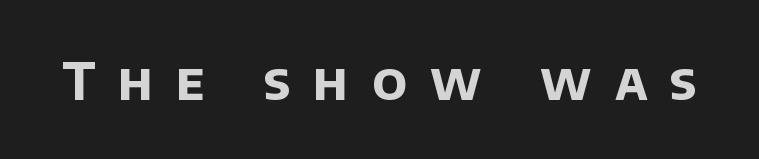
{"serif": "no", "bold": "yes", "weight": "bold", "width": "normal", "stroke_contrast": "low", "x_height": "large", "monospaced": "no", "underline": "no", "letter_spacing": "wide", "letter_spacing_em": 0.45, "glyph_px": 51}
